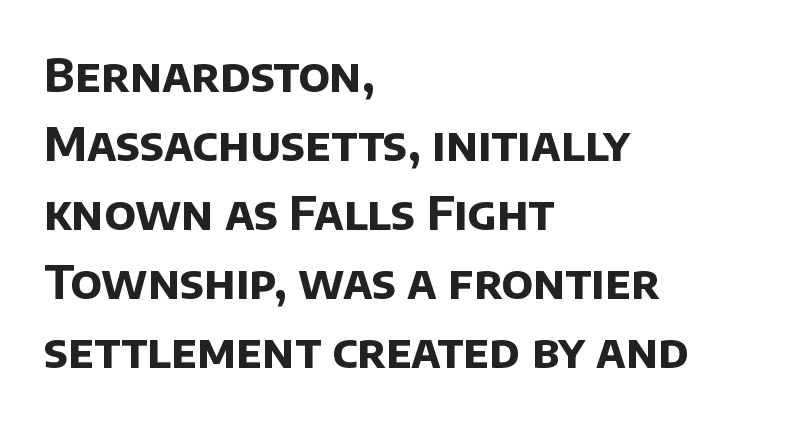
How would I describe the line gaps? Plain and ordinary. Typographic density is high because the face is bold. Proportional: the letters do not fall into vertical columns. The passage shown has conventional tracking throughout. Check where the strokes stop: nothing finishes them off — pure sans. Type without underlining.
